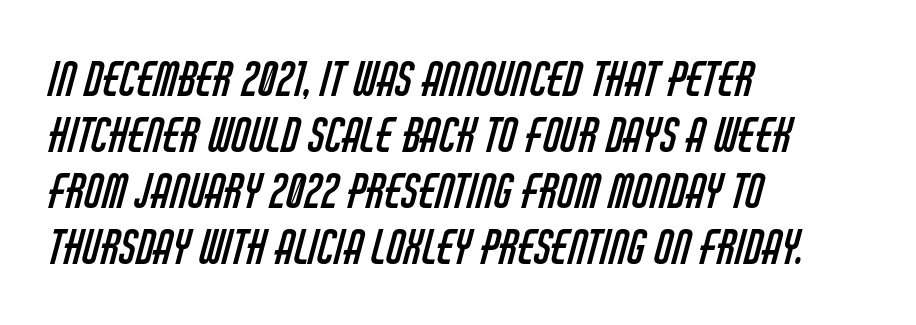
Q: Is the text bold? A: No.
Q: Is the typeface a serif or a sans-serif typeface? A: Sans-serif.
Q: Is the text underlined? A: No.
Q: How is the paragraph aligned? A: Left-aligned.
Q: Is the spacing between letters normal or unusually wide? A: Normal.
Q: Width (condensed, normal, or wide)? A: Condensed.
Q: Stroke contrast? A: Low.
Q: x-height? A: Large.
Q: Monospaced? A: No.
